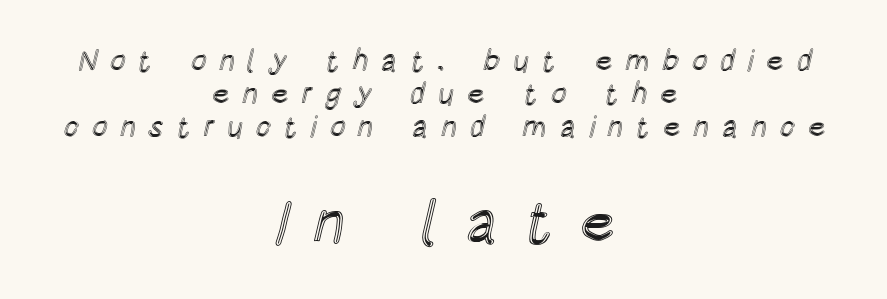
Q: Is the text italic (slanted)? A: Yes.
Q: Is the text underlined? A: No.
Q: How is the paragraph aligned? A: Centered.
Q: Is the spacing between letters normal or unusually wide? A: Unusually wide.
Q: Is the spacing between lines tight, normal or loose? A: Tight.
Q: Which block of text is set in a larger size, the first (top) or the second (bottom)? A: The second (bottom) one.
Q: Width (condensed, normal, or wide)? A: Condensed.
Q: x-height? A: Large.
Q: Monospaced? A: No.
